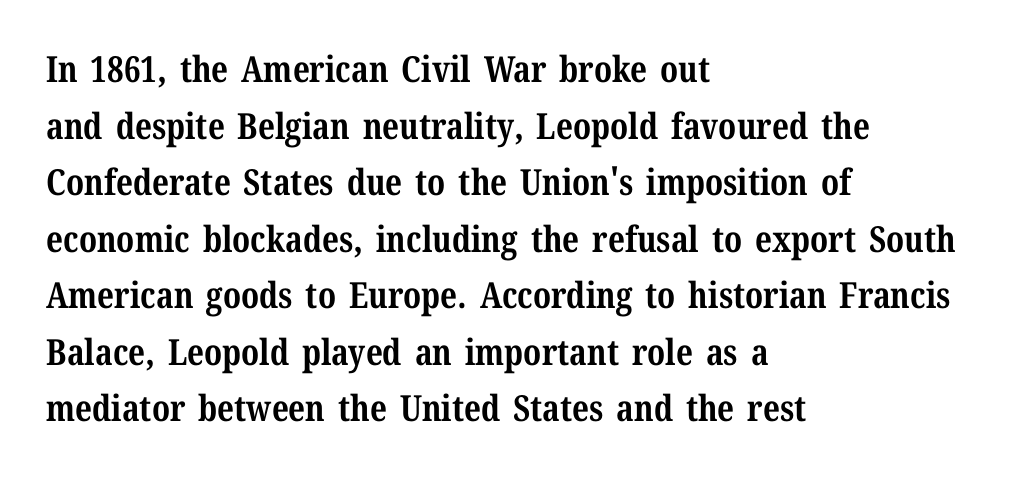
{"serif": "yes", "italic": "no", "bold": "yes", "weight": "bold", "width": "normal", "stroke_contrast": "medium", "x_height": "medium", "monospaced": "no", "underline": "no", "align": "left", "line_spacing": "normal", "line_spacing_ratio": 1.57, "letter_spacing": "normal", "letter_spacing_em": 0.0, "glyph_px": 36}
